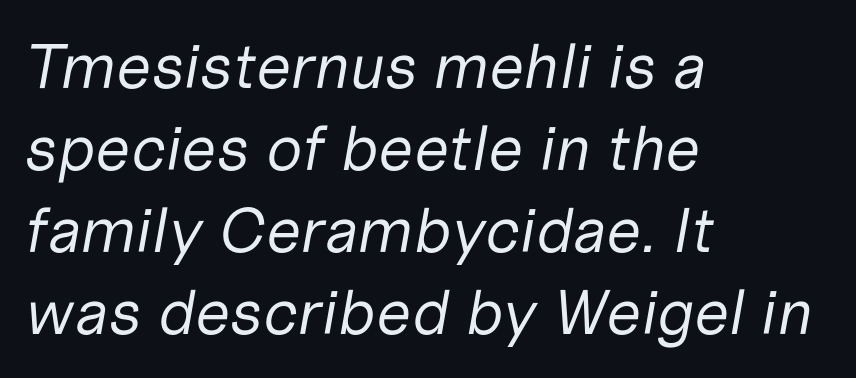
{"italic": "yes", "lean": "right", "slant_degrees": 10, "bold": "no", "weight": "regular", "width": "normal", "stroke_contrast": "low", "x_height": "medium", "monospaced": "no", "underline": "no", "align": "left", "line_spacing": "normal", "line_spacing_ratio": 1.3, "letter_spacing": "normal", "letter_spacing_em": 0.0, "glyph_px": 63}
